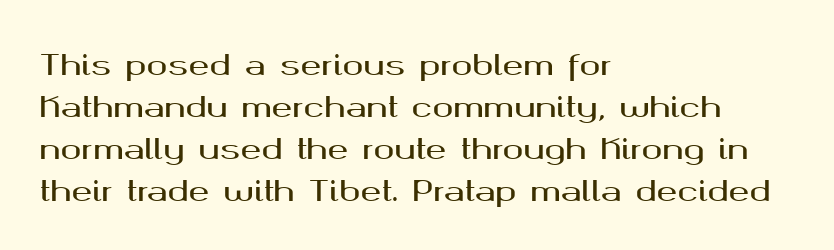
The image shows 28 px wide sans-serif type, upright; set left-aligned, normal line spacing (1.5x), normal letter spacing, not underlined; medium stroke contrast and a medium x-height.
